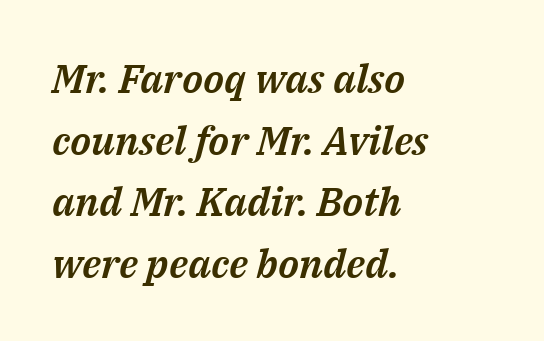
The image shows 40 px text type, italic (leaning right); set left-aligned, normal line spacing (1.54x), normal letter spacing, not underlined; medium stroke contrast and a medium x-height.
